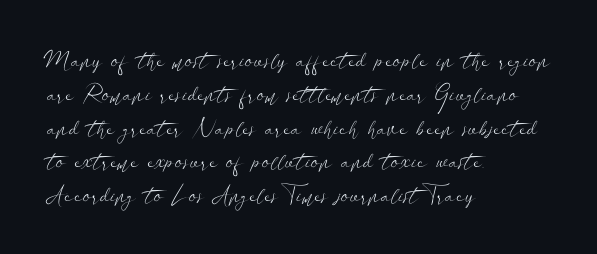
Q: Is the text bold? A: No.
Q: Is the text italic (slanted)? A: Yes.
Q: Is the text underlined? A: No.
Q: How is the paragraph aligned? A: Left-aligned.
Q: Is the spacing between letters normal or unusually wide? A: Normal.
Q: Is the spacing between lines tight, normal or loose? A: Normal.
